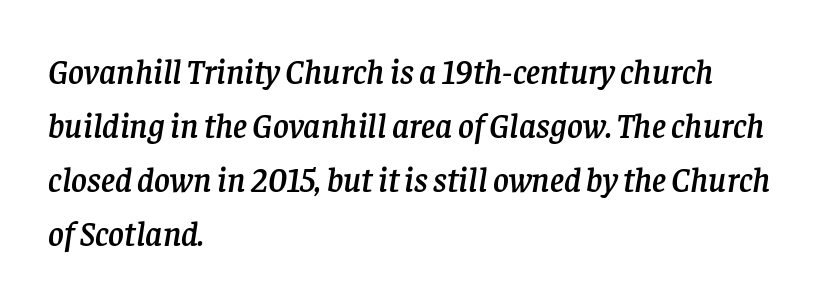
Q: Is the text italic (slanted)? A: Yes, it leans right by about 8 degrees.
Q: Is the typeface a serif or a sans-serif typeface? A: Serif.
Q: Is the text underlined? A: No.
Q: How is the paragraph aligned? A: Left-aligned.
Q: Is the spacing between letters normal or unusually wide? A: Normal.
Q: Is the spacing between lines tight, normal or loose? A: Normal.
Q: Width (condensed, normal, or wide)? A: Normal.
Q: Stroke contrast? A: Low.
Q: x-height? A: Large.
Q: Monospaced? A: No.
